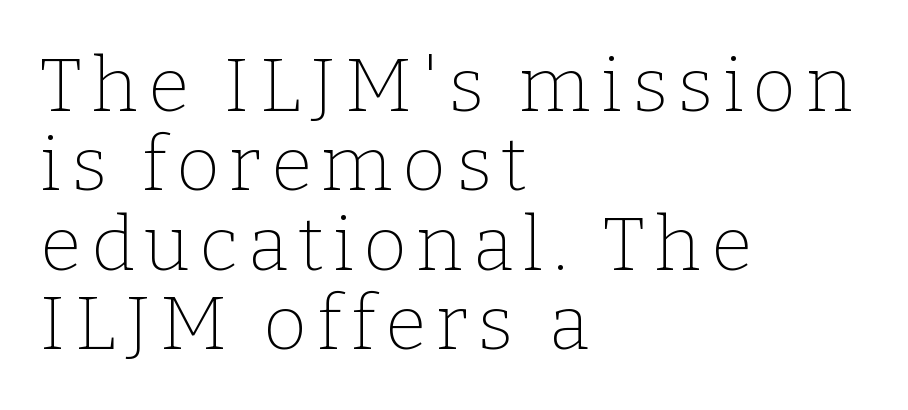
Q: Is the text bold? A: No.
Q: Is the text italic (slanted)? A: No, it is upright.
Q: Is the typeface a serif or a sans-serif typeface? A: Serif.
Q: Is the text underlined? A: No.
Q: How is the paragraph aligned? A: Left-aligned.
Q: Is the spacing between lines tight, normal or loose? A: Tight.
Q: Width (condensed, normal, or wide)? A: Normal.
Q: Stroke contrast? A: Low.
Q: x-height? A: Medium.
Q: Monospaced? A: No.
